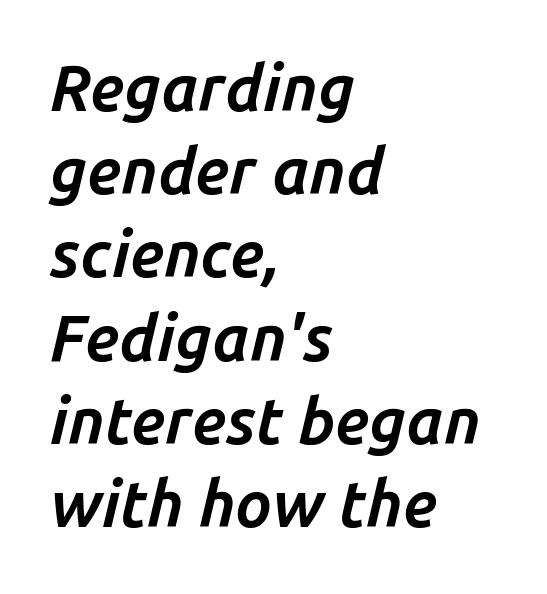
Notice how the stems are inclined rather than vertical — that's the hallmark of italics. Here the designer chose a conventional face with non-uniform glyph widths. Students, this is bold: see how much ink each stroke carries. Casual observation: everything's shoved over to the left. The horizontal fit of the characters is conventional and even.
